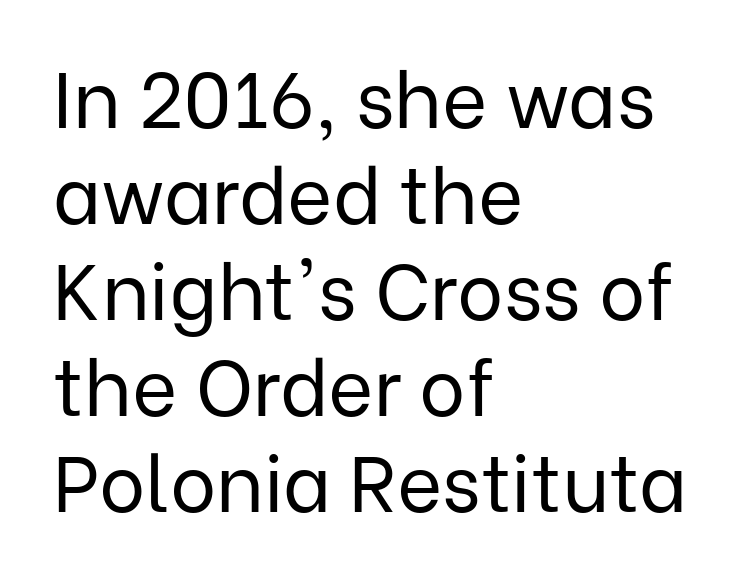
Q: Is the text bold? A: No.
Q: Is the text italic (slanted)? A: No, it is upright.
Q: Is the typeface a serif or a sans-serif typeface? A: Sans-serif.
Q: Is the text underlined? A: No.
Q: How is the paragraph aligned? A: Left-aligned.
Q: Is the spacing between letters normal or unusually wide? A: Normal.
Q: Width (condensed, normal, or wide)? A: Normal.
Q: Stroke contrast? A: Low.
Q: x-height? A: Medium.
Q: Monospaced? A: No.
